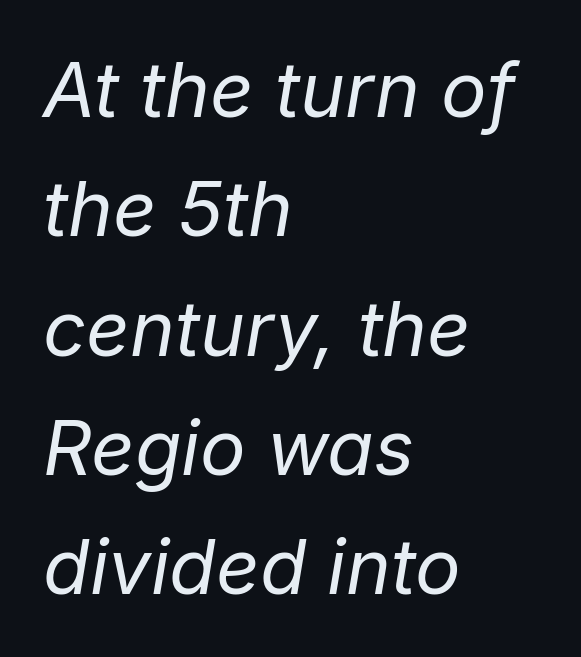
Is this a fixed-width face? No — the glyphs have proportional, varying widths. The rendering keeps characters at their native spacing. No word sits above an underline. On a weight scale, this lands at 450 or below.
